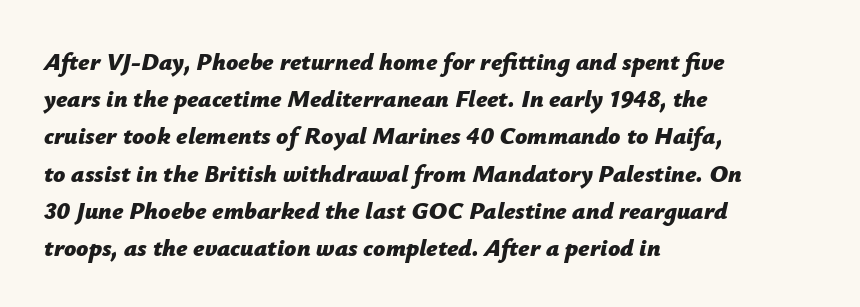
{"italic": "yes", "lean": "right", "slant_degrees": 12, "bold": "yes", "underline": "no", "align": "left", "line_spacing": "normal", "line_spacing_ratio": 1.55, "letter_spacing": "normal", "letter_spacing_em": 0.0, "glyph_px": 24}
